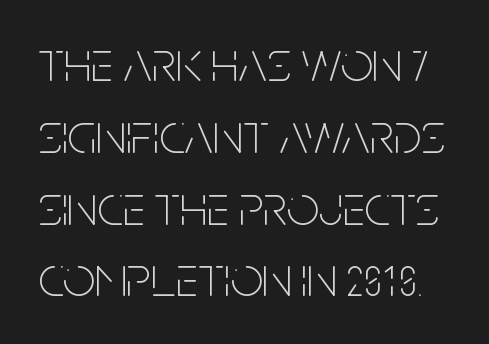
Q: Is the text bold? A: No.
Q: Is the text italic (slanted)? A: No, it is upright.
Q: Is the typeface a serif or a sans-serif typeface? A: Sans-serif.
Q: Is the text underlined? A: No.
Q: Is the spacing between letters normal or unusually wide? A: Normal.
Q: Is the spacing between lines tight, normal or loose? A: Normal.
Q: Width (condensed, normal, or wide)? A: Condensed.
Q: Stroke contrast? A: Low.
Q: x-height? A: Large.
Q: Monospaced? A: No.
